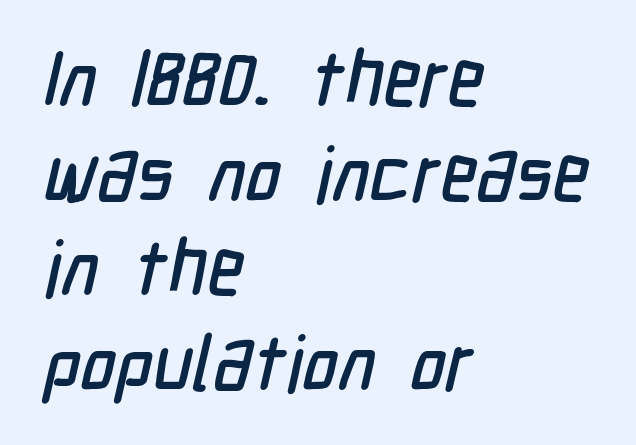
Note: no serifs on the glyphs. Short note: letters normally spaced. Proportional: the letters do not fall into vertical columns. Short and long lines alike share a common starting point at left.
